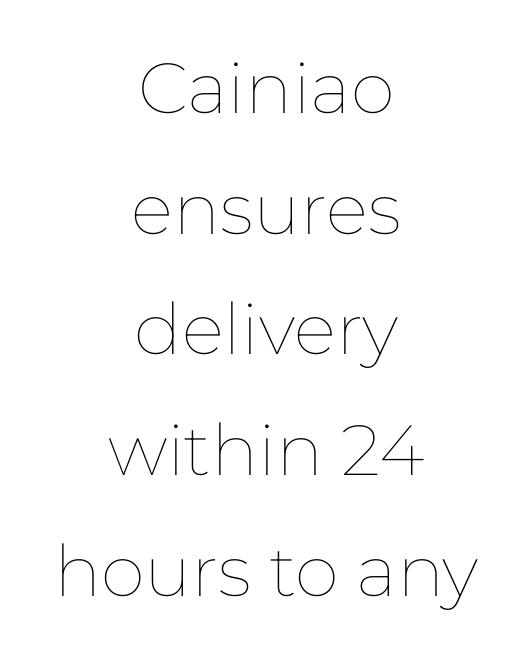
Q: Is the text bold? A: No.
Q: Is the text italic (slanted)? A: No, it is upright.
Q: Is the text underlined? A: No.
Q: How is the paragraph aligned? A: Centered.
Q: Is the spacing between letters normal or unusually wide? A: Normal.
Q: Is the spacing between lines tight, normal or loose? A: Normal.
Q: Width (condensed, normal, or wide)? A: Normal.
Q: Stroke contrast? A: Low.
Q: x-height? A: Medium.
Q: Monospaced? A: No.
